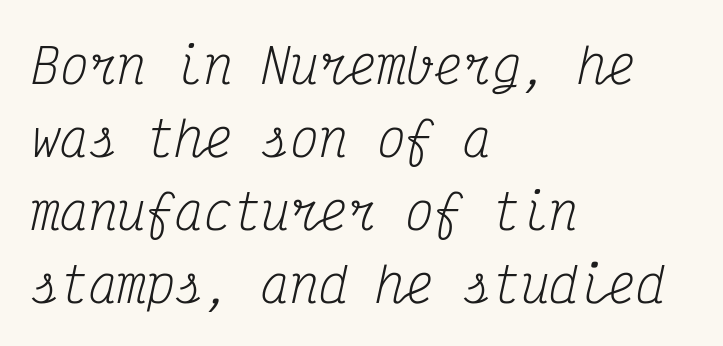
Q: Is the text bold? A: No.
Q: Is the text italic (slanted)? A: Yes, it leans right by about 12 degrees.
Q: Is the typeface a serif or a sans-serif typeface? A: Serif.
Q: Is the text underlined? A: No.
Q: How is the paragraph aligned? A: Left-aligned.
Q: Is the spacing between letters normal or unusually wide? A: Normal.
Q: Is the spacing between lines tight, normal or loose? A: Normal.
Q: Width (condensed, normal, or wide)? A: Condensed.
Q: Stroke contrast? A: Medium.
Q: x-height? A: Medium.
Q: Monospaced? A: Yes.
